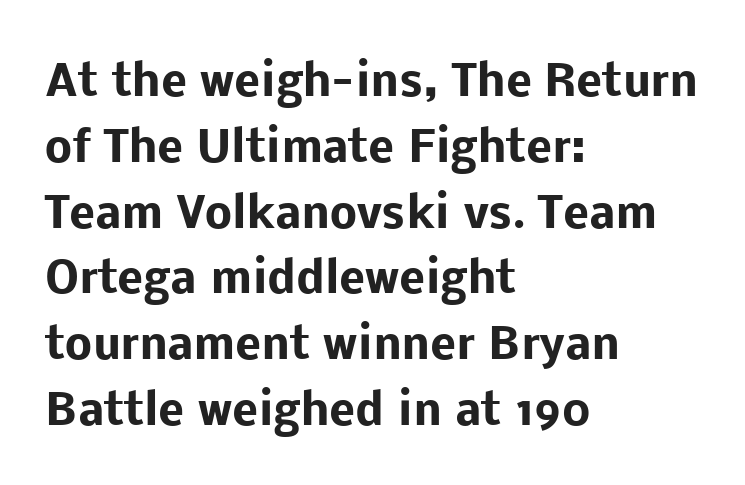
The paragraph shown leans on its left margin. The letters sit at their default tracking, neither squeezed nor spread. Honestly, there is no underline to notice here at all. The glyphs have the mass of a bold cut.
